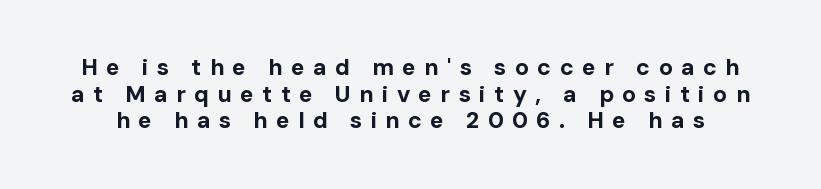
Q: Is the text bold? A: Yes.
Q: Is the text italic (slanted)? A: No, it is upright.
Q: Is the text underlined? A: No.
Q: Is the spacing between letters normal or unusually wide? A: Unusually wide.
